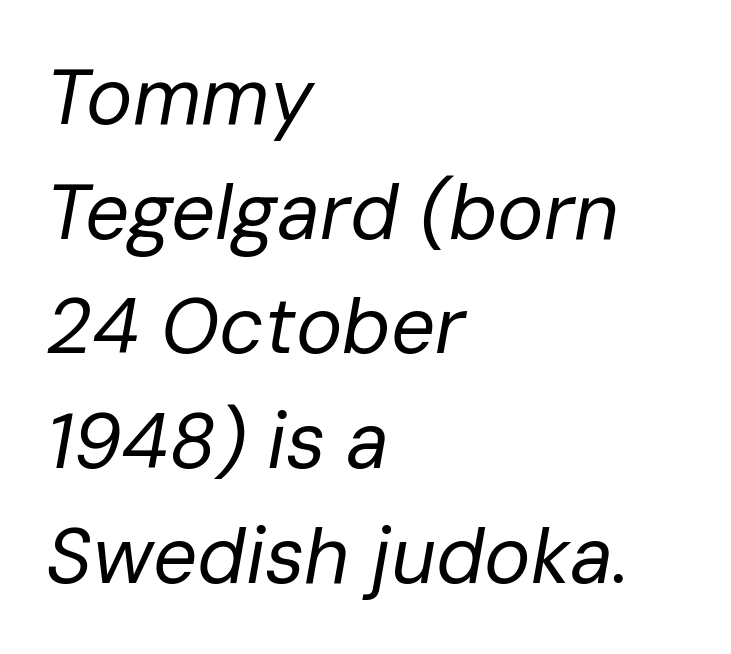
Heaviness? Minimal to ordinary, like unemphasized prose. Observe the ordinary spacing: letters are neighbours, not strangers. The passage shown is typed in a proportional face where columns would drift. Each line starts at the same left margin while the right side varies.
